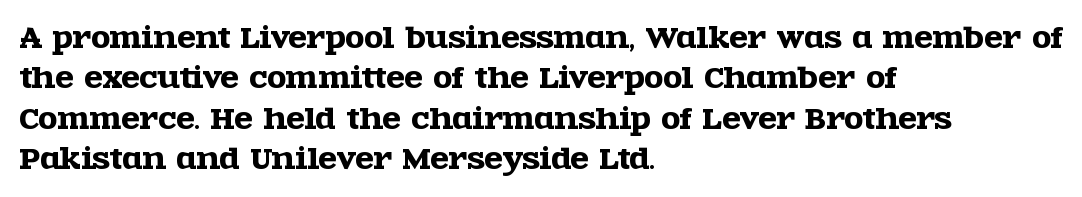
{"italic": "no", "underline": "no", "align": "left", "line_spacing": "normal", "line_spacing_ratio": 1.5, "letter_spacing": "normal", "letter_spacing_em": 0.0, "glyph_px": 27}
